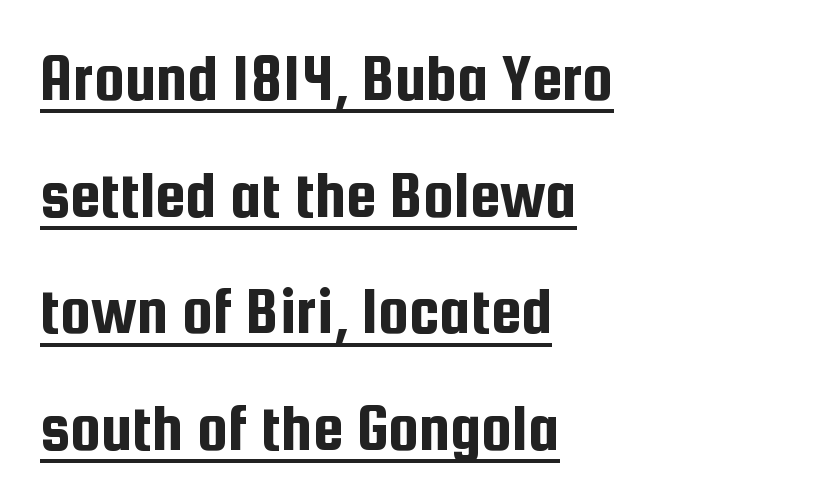
The image shows 69 px condensed sans-serif type, upright; set left-aligned, normal line spacing (1.69x), normal letter spacing, underlined; low stroke contrast and a medium x-height.
